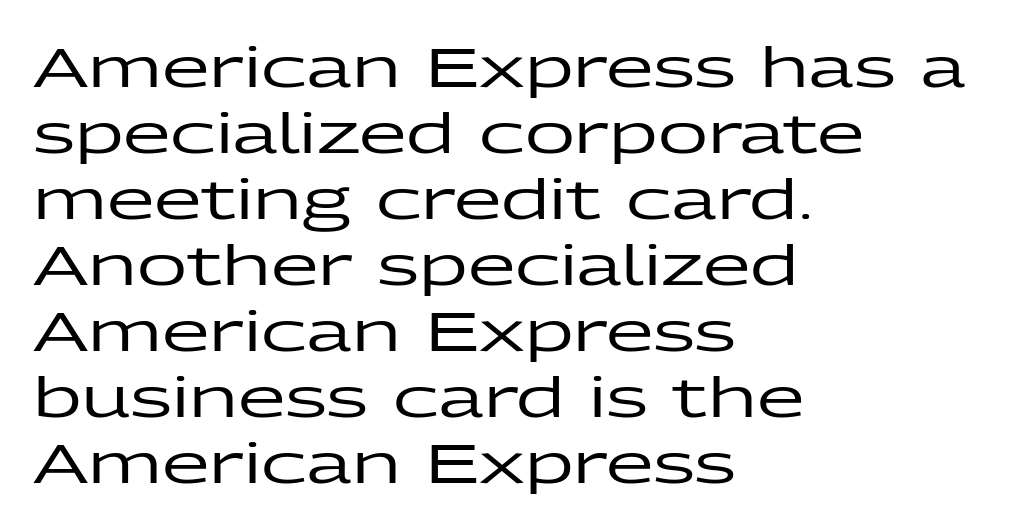
Unlike italic type, these characters show no tilt at all. Nothing unusual about the tracking: characters are spaced as the font intends. The area under the type is left untouched. These lines are composed in type without serifs. Does the copy run flush right? No — it runs flush left. Each letter keeps its own natural width here, so spacing adapts to shape.
